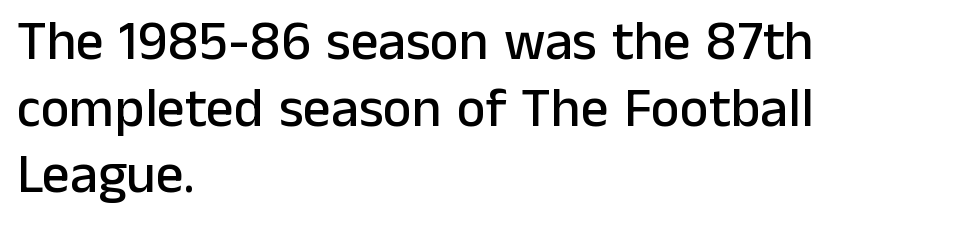
{"serif": "no", "italic": "no", "width": "normal", "stroke_contrast": "low", "x_height": "medium", "monospaced": "no", "underline": "no", "align": "left", "line_spacing_ratio": 1.21, "letter_spacing": "normal", "letter_spacing_em": 0.0, "glyph_px": 55}
